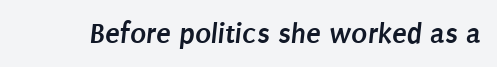
{"serif": "no", "bold": "yes", "weight": "semibold", "width": "condensed", "stroke_contrast": "low", "x_height": "large", "monospaced": "no", "underline": "no", "letter_spacing": "normal", "letter_spacing_em": 0.0, "glyph_px": 30}
